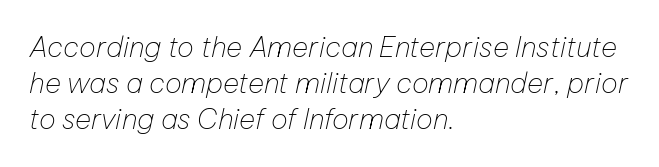
{"italic": "yes", "lean": "right", "slant_degrees": 12, "bold": "no", "weight": "thin", "width": "normal", "stroke_contrast": "low", "x_height": "medium", "monospaced": "no", "underline": "no", "align": "left", "line_spacing": "normal", "line_spacing_ratio": 1.29, "letter_spacing": "normal", "letter_spacing_em": 0.0, "glyph_px": 28}
